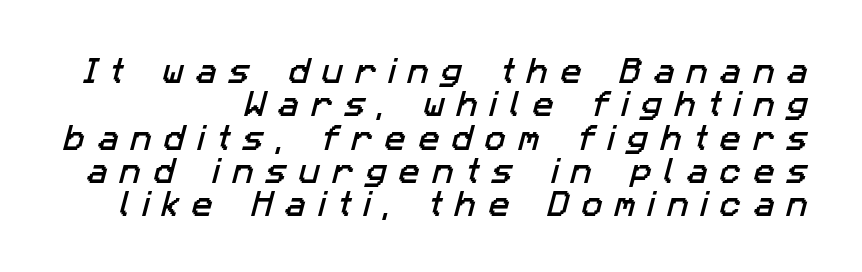
The image shows 28 px sans-serif type; set right-aligned, line spacing 1.19x, unusually wide letter spacing (+0.44 em), not underlined; low stroke contrast and a medium x-height.
